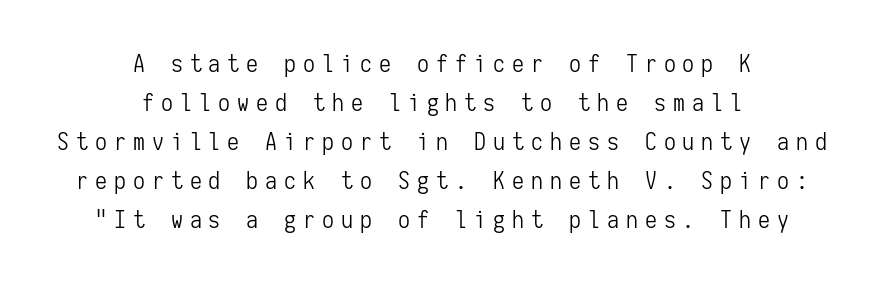
Q: Is the text bold? A: No.
Q: Is the text italic (slanted)? A: No, it is upright.
Q: Is the text underlined? A: No.
Q: How is the paragraph aligned? A: Centered.
Q: Is the spacing between letters normal or unusually wide? A: Unusually wide.
Q: Is the spacing between lines tight, normal or loose? A: Normal.
